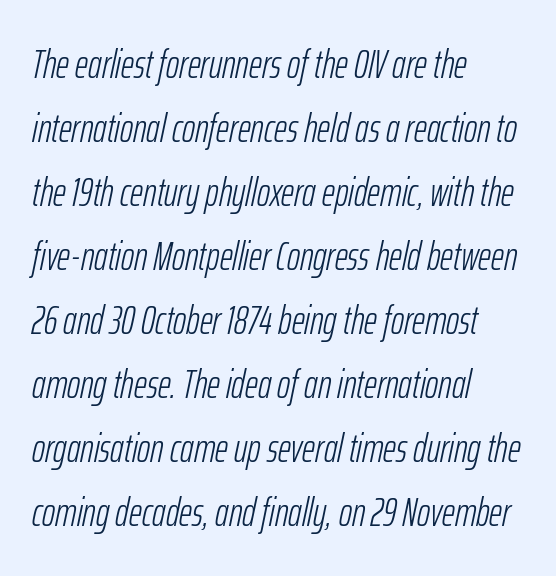
The image shows 40 px light, condensed type, italic (leaning right); set left-aligned, normal line spacing (1.6x), normal letter spacing, not underlined; low stroke contrast and a medium x-height.
